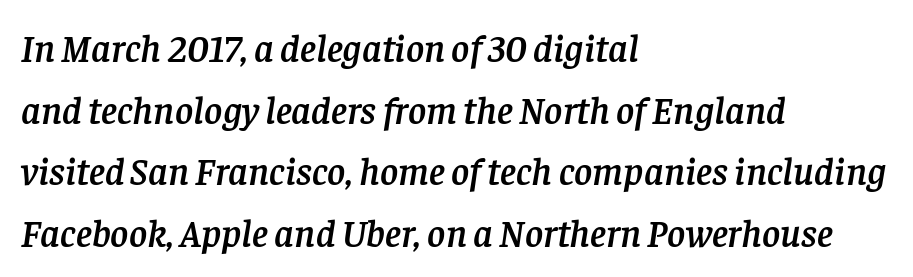
{"serif": "yes", "italic": "yes", "lean": "right", "slant_degrees": 8, "width": "normal", "stroke_contrast": "low", "x_height": "large", "monospaced": "no", "underline": "no", "align": "left", "line_spacing": "normal", "line_spacing_ratio": 1.58, "letter_spacing": "normal", "letter_spacing_em": 0.0, "glyph_px": 39}
